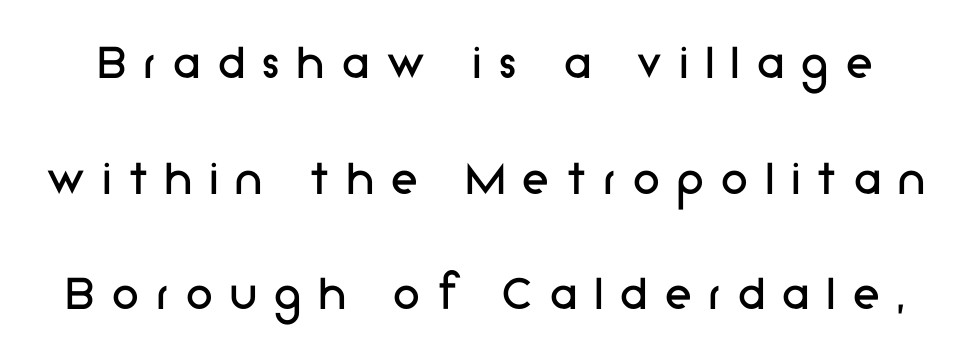
Is there any slant? The stems are plumb. Clear beneath every line of the passage. Do the characters align in a grid? No, the font is proportional. Stroke thickness stays within the range of a standard reading face or lighter. Typographically, this falls in the sans-serif category.
